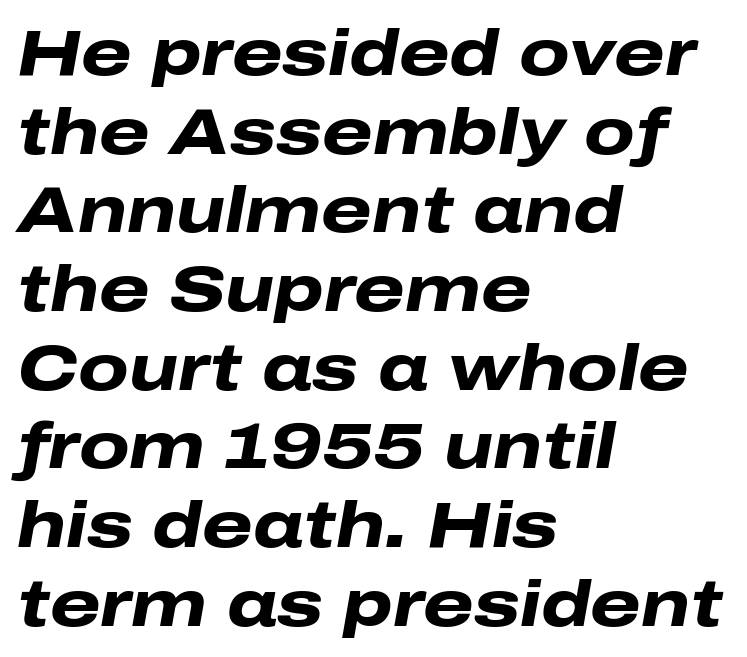
The image shows 65 px heavy, wide type, italic (leaning right); set left-aligned, line spacing 1.21x, normal letter spacing, not underlined; low stroke contrast and a medium x-height.
